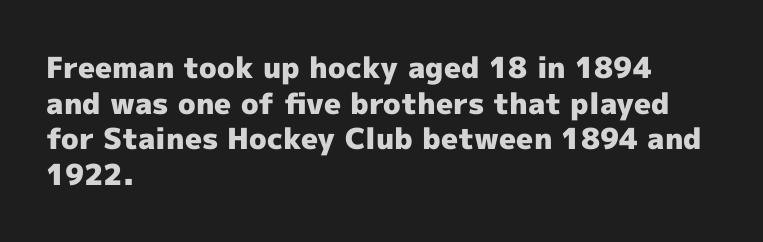
The image shows 29 px heavy sans-serif type, upright; set left-aligned, line spacing 1.23x, normal letter spacing, not underlined; a medium x-height.
